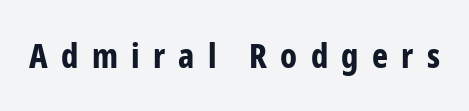
Plenty of ink on the page — the face is bold. The passage shown is typed in a proportional face where columns would drift. This is the regular roman posture of the typeface. The specimen omits any rule beneath the text block's lines. Does extra space separate the letters? Yes, quite a lot of it.
